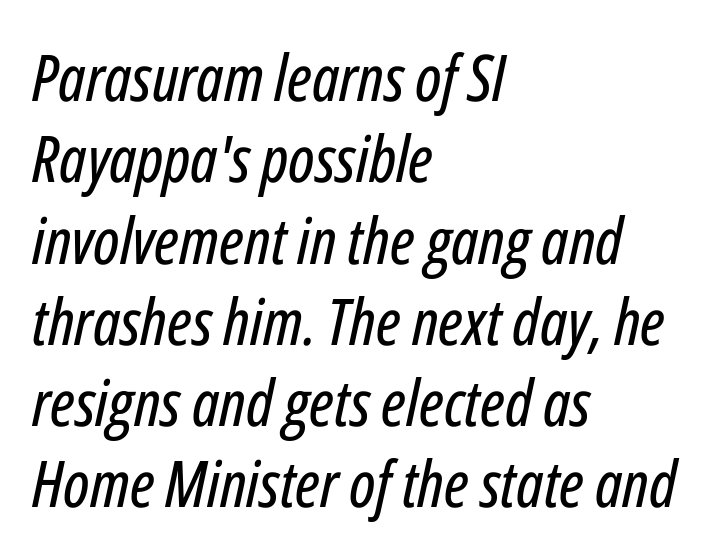
The passage is arranged the way most books set body copy — flush left. The leading is moderate, giving the passage an even texture. The glyphs look as if they've been sheared to an angle. Nobody drew a line under any word here.
